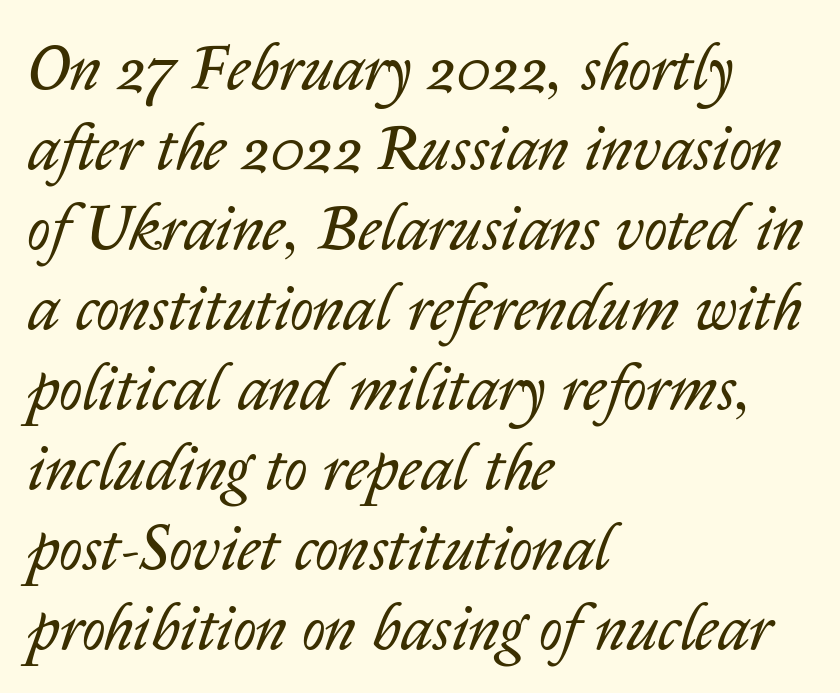
Q: Is the text bold? A: No.
Q: Is the text italic (slanted)? A: Yes, it leans right by about 14 degrees.
Q: Is the text underlined? A: No.
Q: How is the paragraph aligned? A: Left-aligned.
Q: Is the spacing between letters normal or unusually wide? A: Normal.
Q: Is the spacing between lines tight, normal or loose? A: Normal.
Q: Width (condensed, normal, or wide)? A: Normal.
Q: Stroke contrast? A: Low.
Q: x-height? A: Medium.
Q: Monospaced? A: No.
